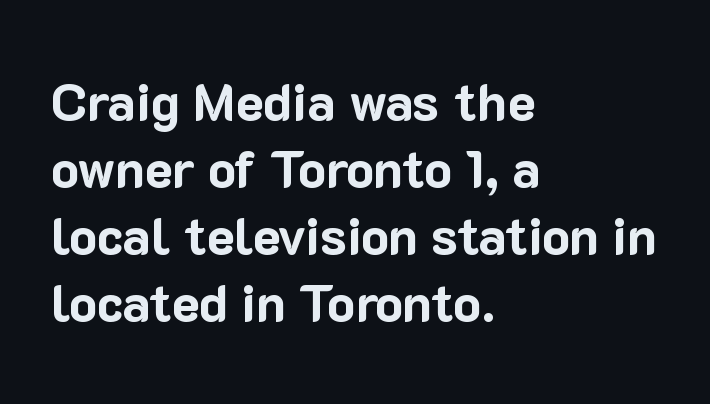
The image shows 52 px bold sans-serif type, upright; set left-aligned, normal line spacing (1.29x), normal letter spacing, not underlined; low stroke contrast and a medium x-height.
